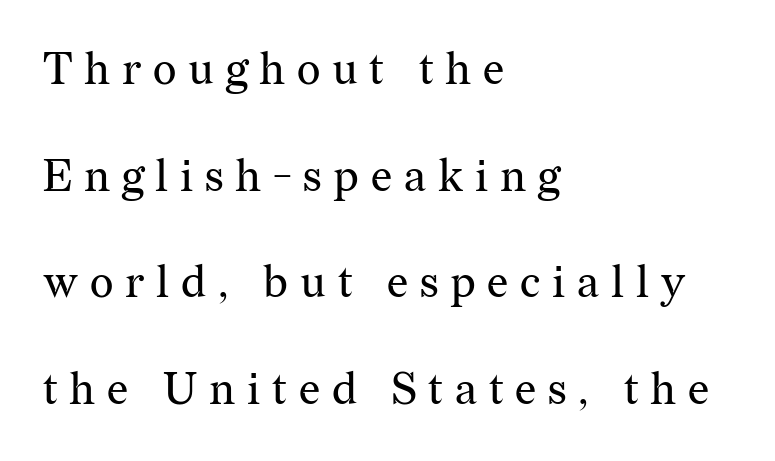
Varying glyph widths throughout — classic text-font behaviour. Plain, unruled lines of type. The typography opts for an upright posture over an oblique one. The rendering uses a large line-height, opening up the rows.
